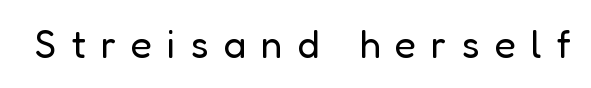
Descenders hang freely into open space. Each stroke keeps to a modest, everyday thickness or less. Look at the tracking — it's clearly loosened, letters drifting apart. In terms of letterform style, serifs are entirely absent. The letters advance in unequal steps, a hallmark of proportional type.
